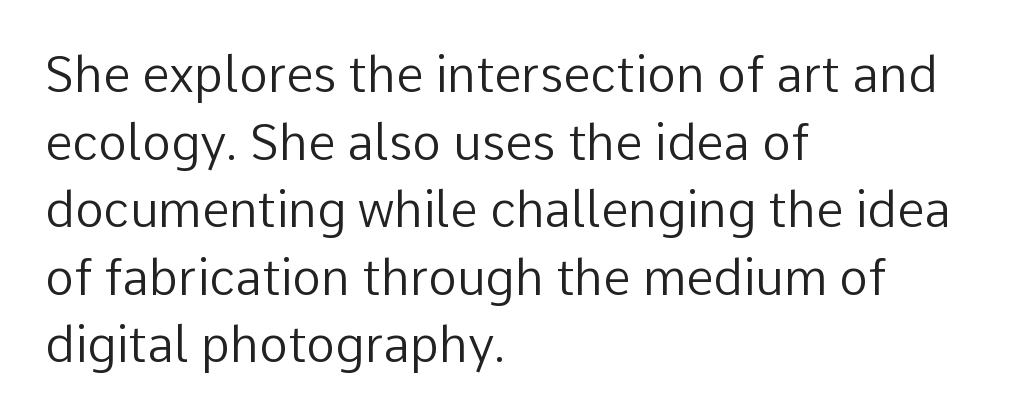
Observe the ordinary spacing: letters are neighbours, not strangers. The space directly below the letters is spotless. The rendering uses a moderate line-height, typical for paragraphs. Casual observation: everything's shoved over to the left. Note the varied advance widths — an 'i' is clearly narrower than an 'm'. The axis of the letterforms is exactly vertical.
